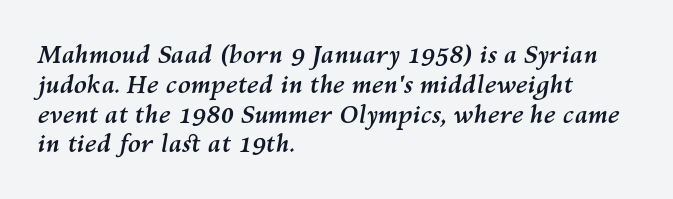
Q: Is the text bold? A: Yes.
Q: Is the text italic (slanted)? A: Yes, it leans right by about 10 degrees.
Q: Is the text underlined? A: No.
Q: How is the paragraph aligned? A: Left-aligned.
Q: Is the spacing between letters normal or unusually wide? A: Normal.
